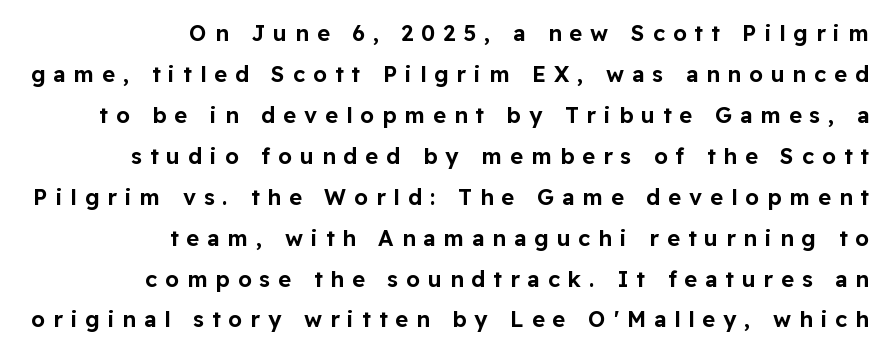
{"italic": "no", "underline": "no", "align": "right", "line_spacing_ratio": 1.86, "letter_spacing": "wide", "letter_spacing_em": 0.36, "glyph_px": 22}
